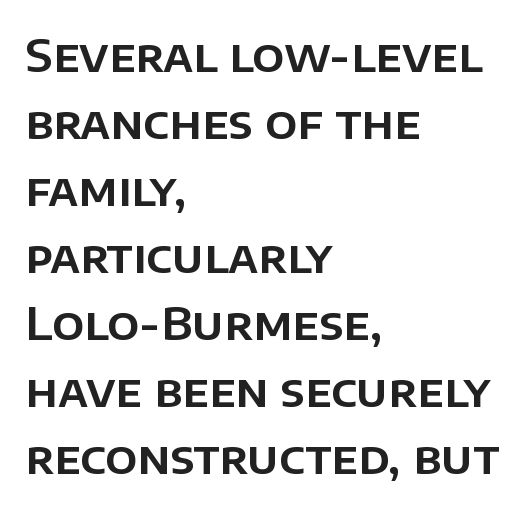
{"serif": "no", "italic": "no", "width": "normal", "stroke_contrast": "low", "x_height": "large", "monospaced": "no", "underline": "no", "align": "left", "line_spacing": "normal", "line_spacing_ratio": 1.49, "letter_spacing": "normal", "letter_spacing_em": 0.0, "glyph_px": 45}
